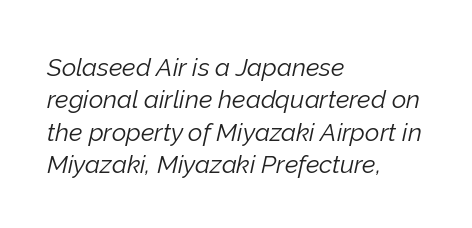
Q: Is the text bold? A: No.
Q: Is the text italic (slanted)? A: Yes, it leans right by about 12 degrees.
Q: Is the text underlined? A: No.
Q: How is the paragraph aligned? A: Left-aligned.
Q: Is the spacing between letters normal or unusually wide? A: Normal.
Q: Is the spacing between lines tight, normal or loose? A: Normal.
